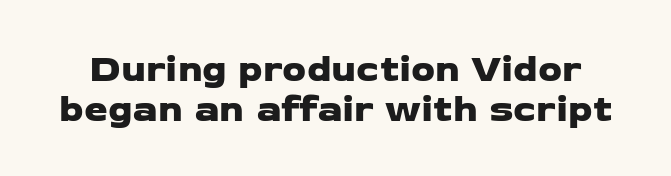
{"serif": "no", "width": "wide", "stroke_contrast": "low", "x_height": "medium", "monospaced": "no", "underline": "no", "line_spacing": "tight", "line_spacing_ratio": 1.06, "letter_spacing": "normal", "letter_spacing_em": 0.0, "glyph_px": 38}
